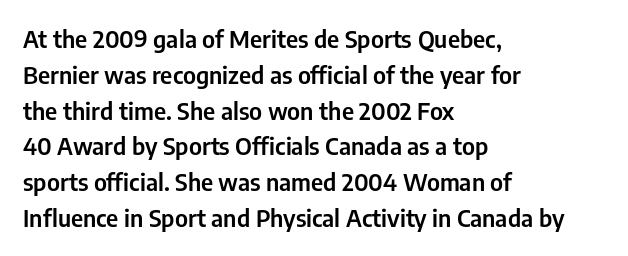
Q: Is the text italic (slanted)? A: No, it is upright.
Q: Is the text underlined? A: No.
Q: How is the paragraph aligned? A: Left-aligned.
Q: Is the spacing between letters normal or unusually wide? A: Normal.
Q: Is the spacing between lines tight, normal or loose? A: Normal.
